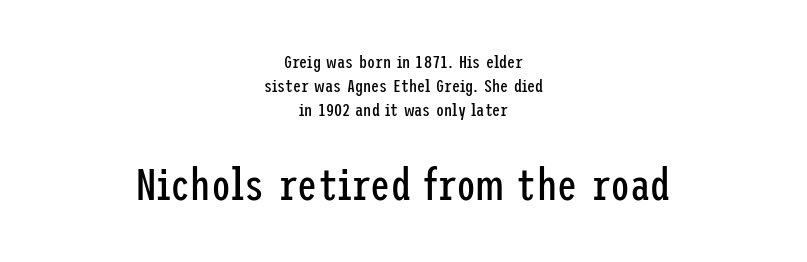
The composition opens small and finishes big. This sample uses a sans-serif face. Is the stroke heavy? The answer is a plain regular-or-lighter. A bare baseline throughout the passage. Is there any slant? The stems are plumb.
